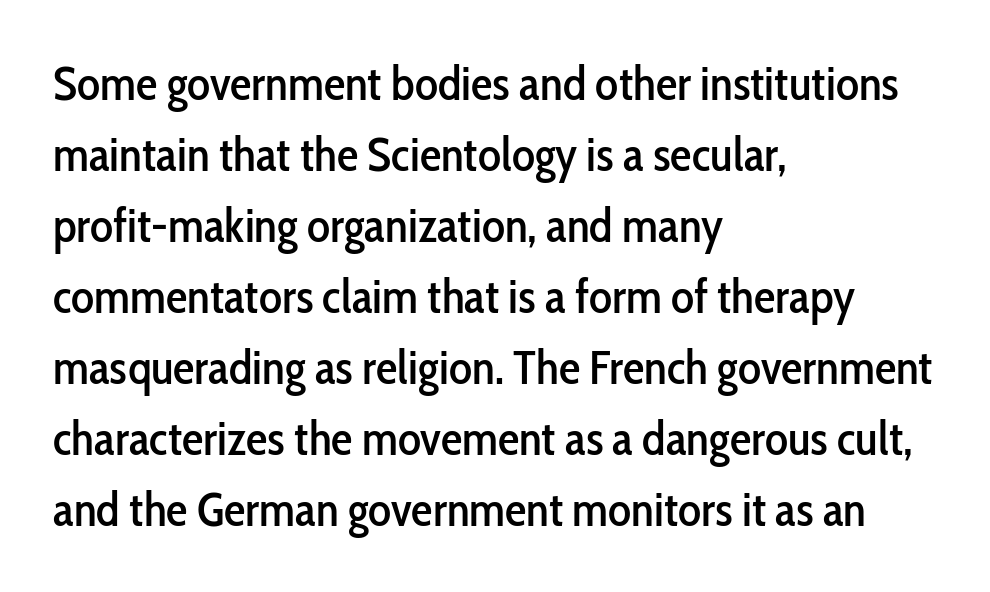
The image shows 48 px condensed sans-serif type, upright; set left-aligned, normal line spacing (1.48x), normal letter spacing, not underlined; low stroke contrast and a medium x-height.
